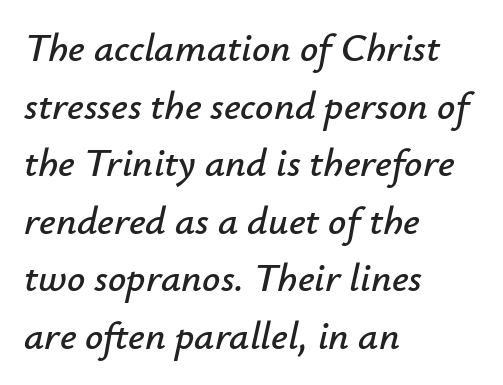
{"italic": "yes", "lean": "right", "slant_degrees": 12, "width": "normal", "stroke_contrast": "low", "x_height": "small", "monospaced": "no", "underline": "no", "align": "left", "line_spacing": "normal", "line_spacing_ratio": 1.44, "letter_spacing": "normal", "letter_spacing_em": 0.0, "glyph_px": 40}
